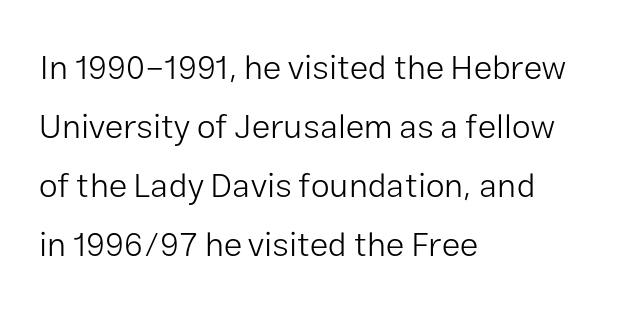
Q: Is the text bold? A: No.
Q: Is the text italic (slanted)? A: No, it is upright.
Q: Is the typeface a serif or a sans-serif typeface? A: Sans-serif.
Q: Is the text underlined? A: No.
Q: How is the paragraph aligned? A: Left-aligned.
Q: Is the spacing between letters normal or unusually wide? A: Normal.
Q: Width (condensed, normal, or wide)? A: Normal.
Q: Stroke contrast? A: Low.
Q: x-height? A: Medium.
Q: Monospaced? A: No.
